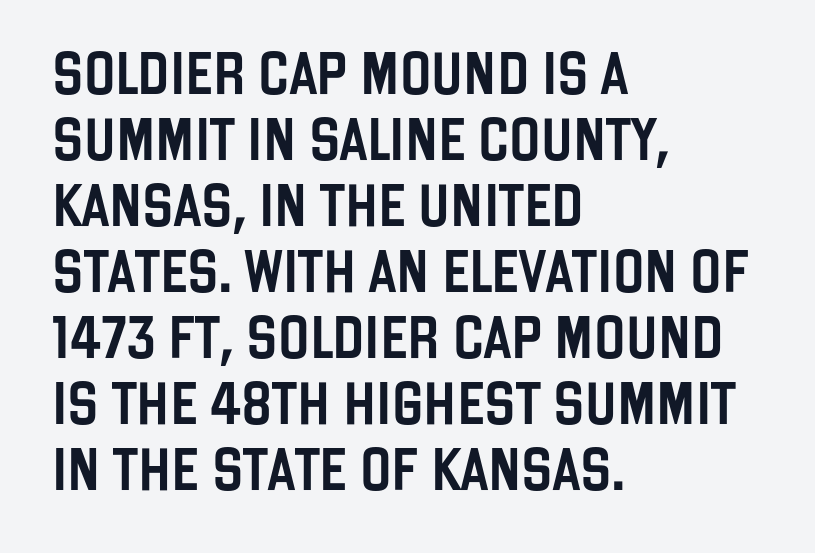
Quick note: interline space is typical. All the whitespace from short lines collects on the right. This sample has the flowing, uneven cadence of proportional lettering. Rule under the text: the space is simply empty. This is roman type, the default non-slanted kind.
